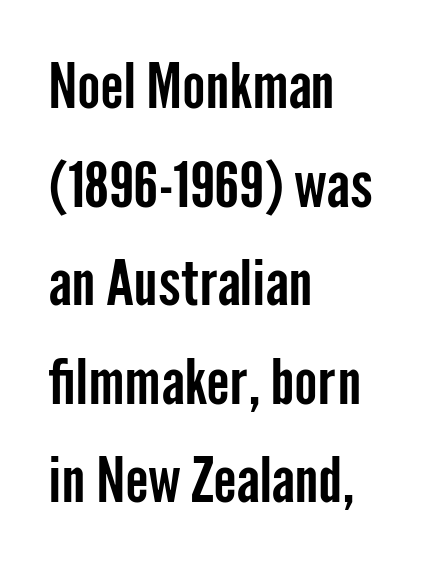
This sample uses a sans-serif face. The lettering stays uniformly vertical, giving the passage a roman look. The paragraph has a hard left edge and a soft right edge. These lines are rendered in a variable-pitch font.
